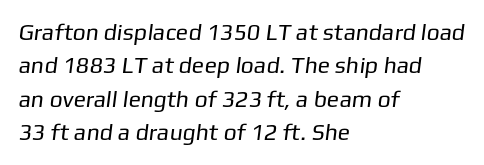
Q: Is the text bold? A: No.
Q: Is the text underlined? A: No.
Q: How is the paragraph aligned? A: Left-aligned.
Q: Is the spacing between letters normal or unusually wide? A: Normal.
Q: Is the spacing between lines tight, normal or loose? A: Normal.
